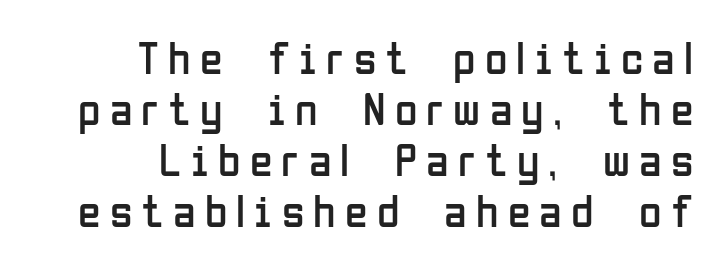
No letter is thick-stroked: the sample isn't bold. Serif or sans? Sans — the stroke terminals are bare. A clean baseline with only descenders dipping below it. The rendering inserts visible extra space after every character.
